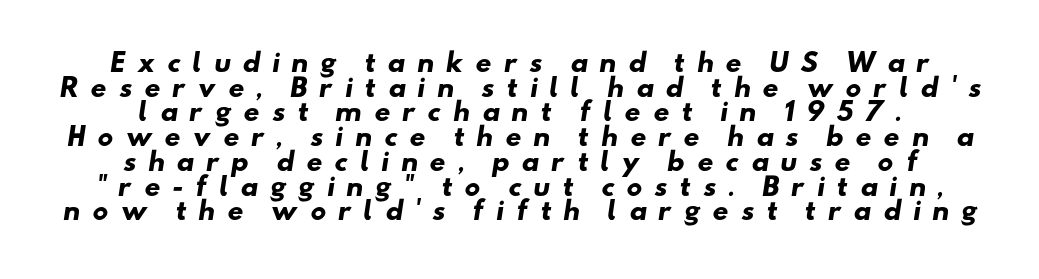
Q: Is the text bold? A: Yes.
Q: Is the text underlined? A: No.
Q: How is the paragraph aligned? A: Centered.
Q: Is the spacing between letters normal or unusually wide? A: Unusually wide.
Q: Is the spacing between lines tight, normal or loose? A: Tight.
